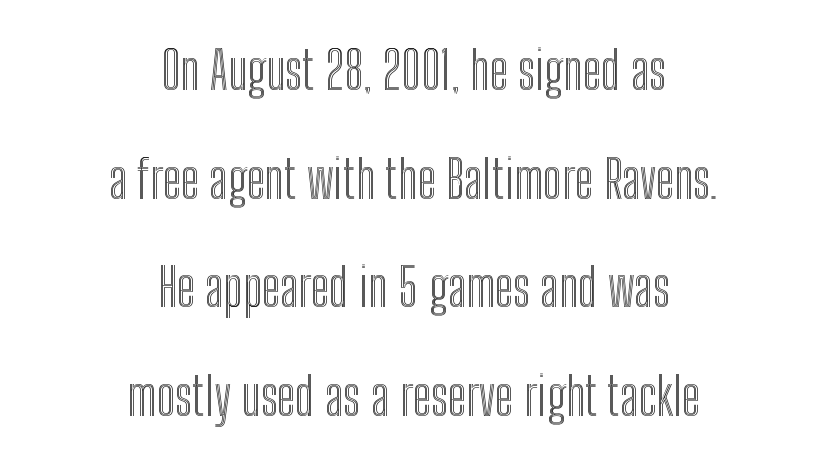
Students, note that the glyphs here touch the page at normal intervals. The space between consecutive lines is lavish. Is this a fixed-width face? No — the glyphs have proportional, varying widths. Upright lettering throughout. The lines are quadded center.
